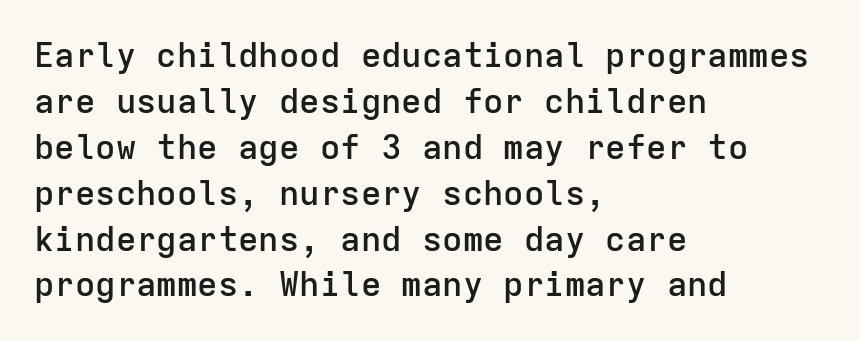
Q: Is the text bold? A: Semi-bold.
Q: Is the text italic (slanted)? A: No, it is upright.
Q: Is the typeface a serif or a sans-serif typeface? A: Sans-serif.
Q: Is the text underlined? A: No.
Q: How is the paragraph aligned? A: Left-aligned.
Q: Is the spacing between letters normal or unusually wide? A: Normal.
Q: Is the spacing between lines tight, normal or loose? A: Normal.
Q: Width (condensed, normal, or wide)? A: Normal.
Q: Stroke contrast? A: Low.
Q: x-height? A: Medium.
Q: Monospaced? A: Yes.
